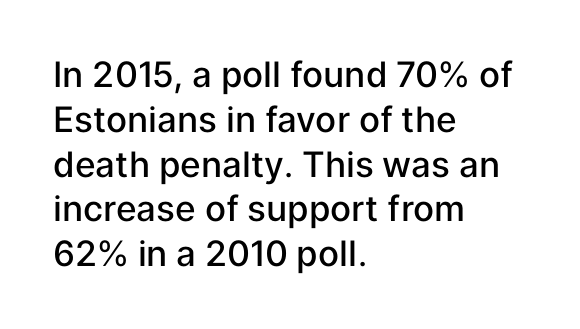
{"serif": "no", "italic": "no", "bold": "semi", "weight": "semibold", "width": "normal", "stroke_contrast": "low", "x_height": "medium", "monospaced": "no", "underline": "no", "align": "left", "line_spacing": "normal", "line_spacing_ratio": 1.28, "letter_spacing": "normal", "letter_spacing_em": 0.0, "glyph_px": 35}
